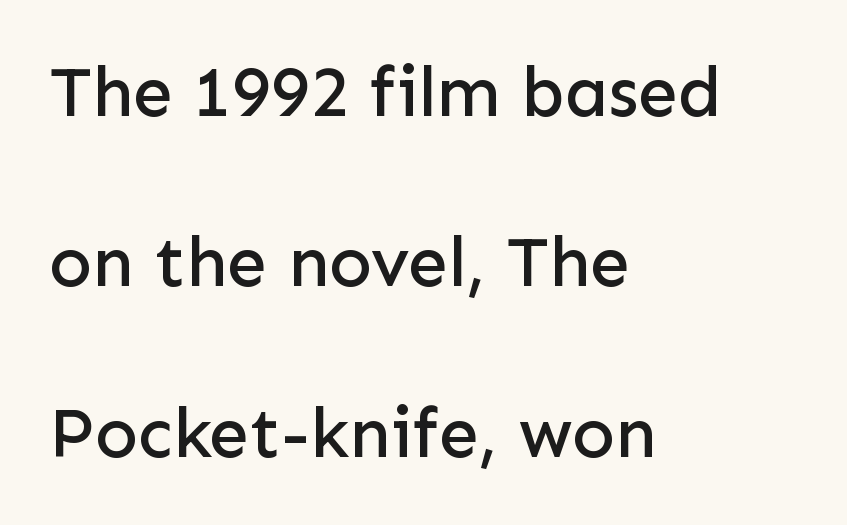
Casual observation: everything's shoved over to the left. One glance says open: line gaps are wider than usual. The glyphs are unaccompanied by any horizontal stroke below them. Nothing sits at the stroke ends, so this counts as sans-serif.
